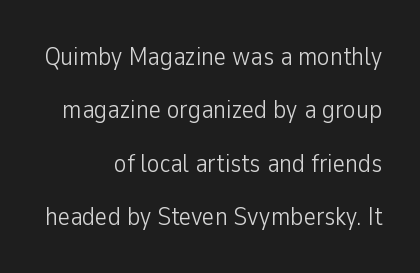
{"italic": "no", "bold": "no", "underline": "no", "align": "right", "line_spacing": "loose", "line_spacing_ratio": 2.05, "letter_spacing": "normal", "letter_spacing_em": 0.0, "glyph_px": 26}
